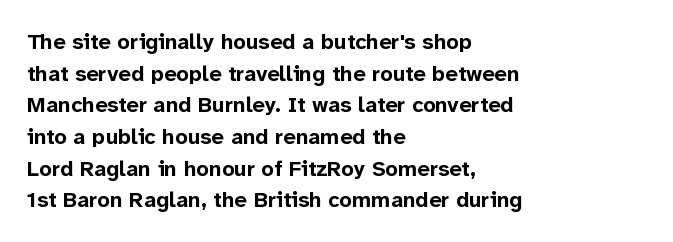
Q: Is the text bold? A: Yes.
Q: Is the text italic (slanted)? A: No, it is upright.
Q: Is the text underlined? A: No.
Q: How is the paragraph aligned? A: Left-aligned.
Q: Is the spacing between letters normal or unusually wide? A: Normal.
Q: Is the spacing between lines tight, normal or loose? A: Normal.
